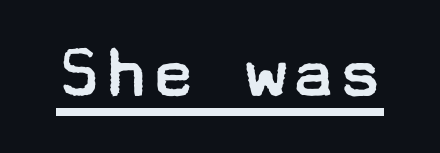
The image shows 78 px regular-weight, wide sans-serif type, upright; set normal letter spacing, underlined; low stroke contrast and a medium x-height.
